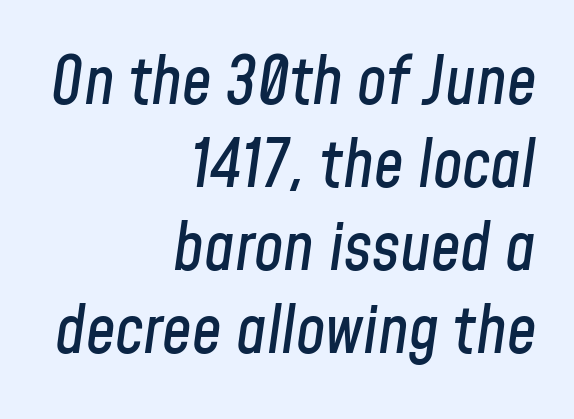
The image shows 66 px condensed type, italic (leaning right); set right-aligned, normal line spacing (1.26x), normal letter spacing, not underlined; low stroke contrast and a medium x-height.
